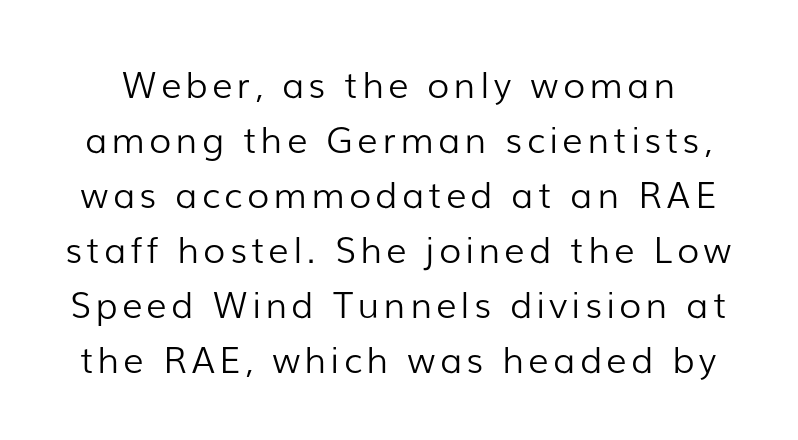
{"serif": "no", "italic": "no", "bold": "no", "weight": "light", "width": "normal", "stroke_contrast": "low", "x_height": "medium", "monospaced": "no", "underline": "no", "line_spacing": "normal", "line_spacing_ratio": 1.53, "glyph_px": 36}
